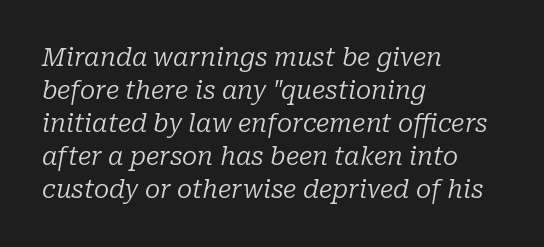
The letterforms sit shoulder to shoulder at normal distance. The specimen reads as italic at a glance. Is this a heavy cut? Hardly; it is regular or lighter. No word sits above an underline. Whoever set this chose a conventional vertical rhythm.
